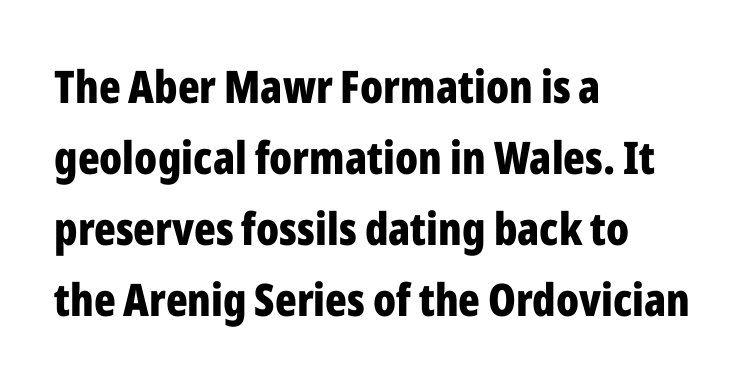
Q: Is the text bold? A: Yes.
Q: Is the text italic (slanted)? A: No, it is upright.
Q: Is the typeface a serif or a sans-serif typeface? A: Sans-serif.
Q: Is the text underlined? A: No.
Q: How is the paragraph aligned? A: Left-aligned.
Q: Is the spacing between letters normal or unusually wide? A: Normal.
Q: Is the spacing between lines tight, normal or loose? A: Normal.
Q: Width (condensed, normal, or wide)? A: Condensed.
Q: Stroke contrast? A: Low.
Q: x-height? A: Medium.
Q: Monospaced? A: No.
